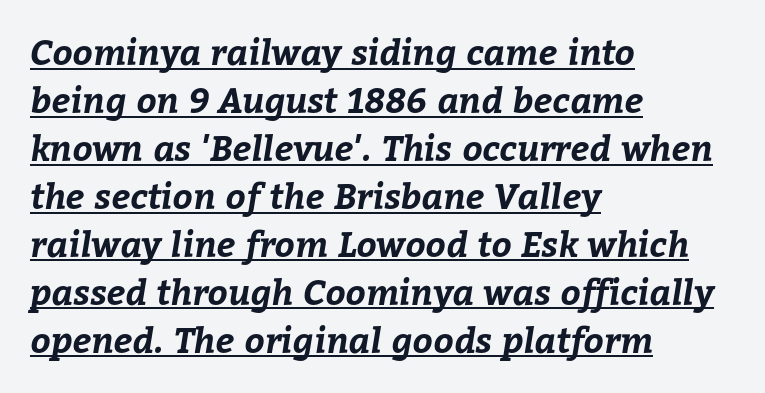
The image shows 35 px bold type; set left-aligned, normal line spacing (1.37x), normal letter spacing, underlined; low stroke contrast and a medium x-height.
